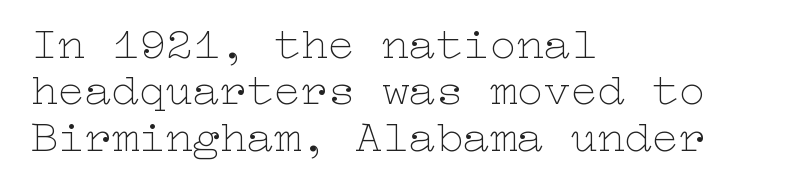
Q: Is the text bold? A: No.
Q: Is the text italic (slanted)? A: No, it is upright.
Q: Is the text underlined? A: No.
Q: How is the paragraph aligned? A: Left-aligned.
Q: Is the spacing between letters normal or unusually wide? A: Normal.
Q: Is the spacing between lines tight, normal or loose? A: Tight.
Q: Width (condensed, normal, or wide)? A: Wide.
Q: Stroke contrast? A: Low.
Q: x-height? A: Medium.
